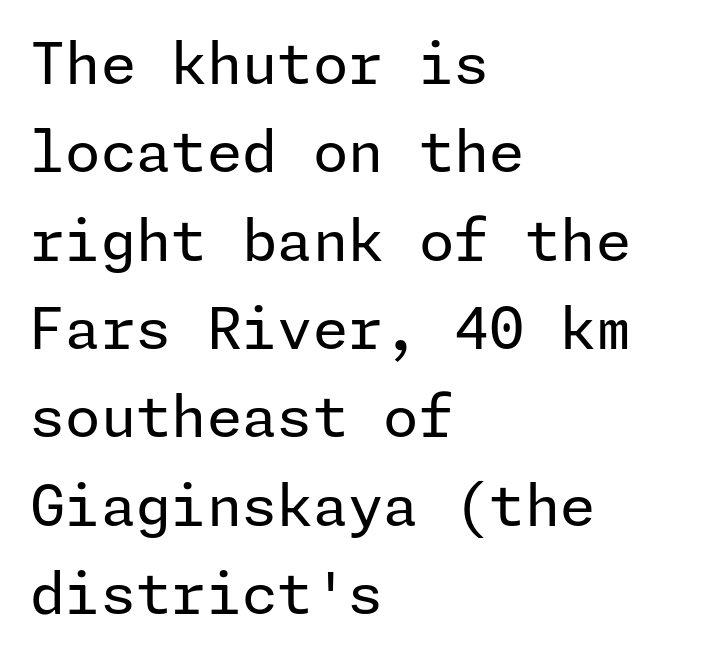
The image shows 57 px regular-weight sans-serif type, upright; set left-aligned, normal line spacing (1.55x), normal letter spacing, not underlined; low stroke contrast and a medium x-height.
